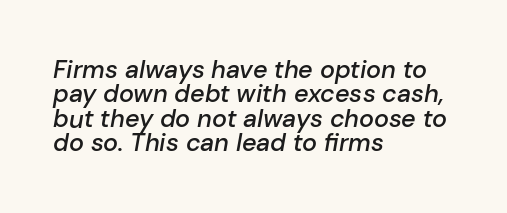
{"italic": "yes", "lean": "right", "slant_degrees": 10, "bold": "semi", "underline": "no", "align": "left", "line_spacing": "tight", "line_spacing_ratio": 0.98, "letter_spacing": "normal", "letter_spacing_em": 0.0, "glyph_px": 25}
